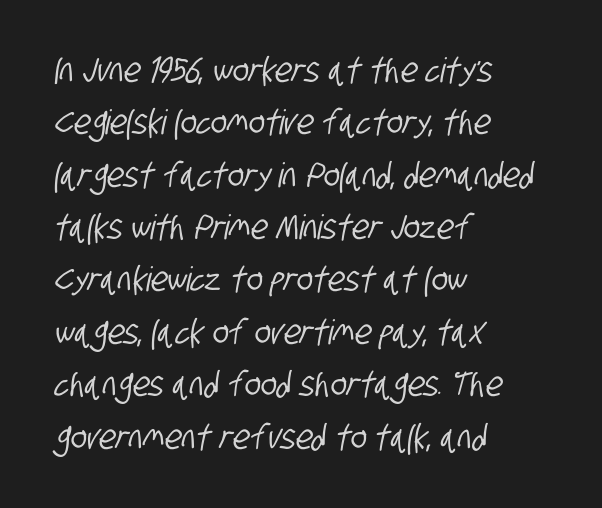
{"serif": "no", "width": "condensed", "stroke_contrast": "low", "x_height": "large", "monospaced": "no", "underline": "no", "align": "left", "line_spacing": "normal", "line_spacing_ratio": 1.54, "letter_spacing": "normal", "letter_spacing_em": 0.0, "glyph_px": 34}
